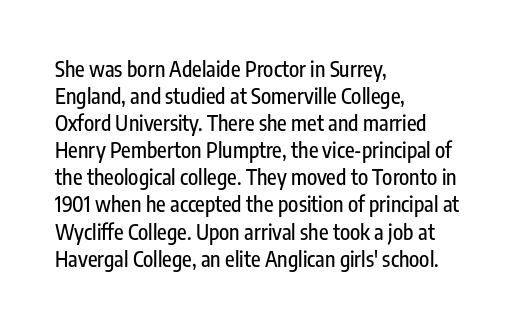
The letters stand straight up with perfectly vertical stems. Tracking here is standard; glyphs follow each other at the usual distance. Whoever set this chose a conventional vertical rhythm. The paragraph has a hard left edge and a soft right edge. Has an underline been added? It has not.
